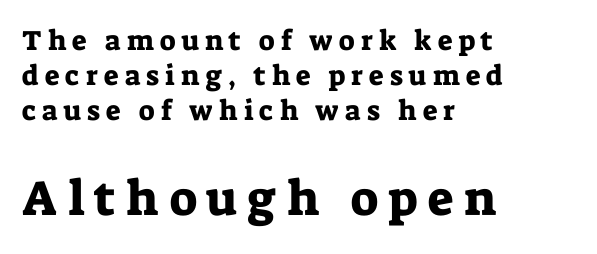
{"serif": "yes", "italic": "no", "width": "normal", "stroke_contrast": "low", "x_height": "medium", "monospaced": "no", "underline": "no", "align": "left", "line_spacing": "normal", "line_spacing_ratio": 1.25, "letter_spacing": "wide", "letter_spacing_em": 0.22, "larger_block": "second", "size_ratio": 1.75, "glyph_px": 49}
